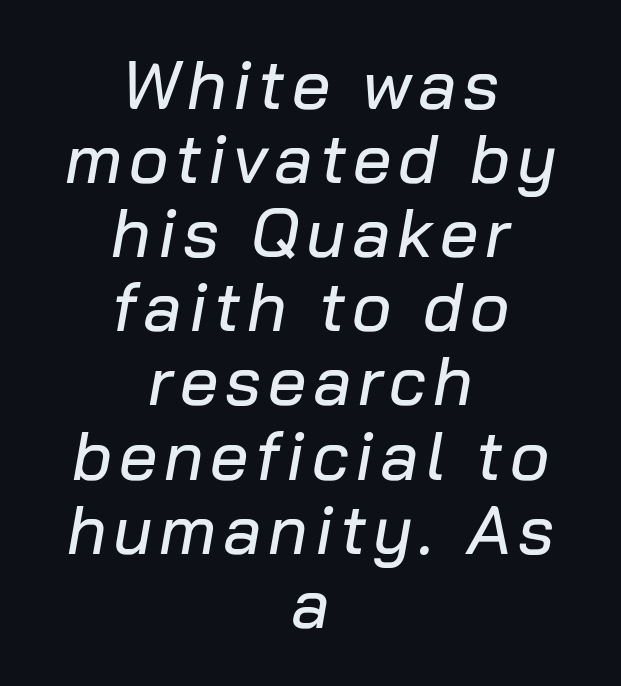
{"italic": "yes", "lean": "right", "slant_degrees": 10, "width": "normal", "stroke_contrast": "low", "x_height": "medium", "monospaced": "no", "underline": "no", "align": "center", "line_spacing": "tight", "line_spacing_ratio": 1.09, "glyph_px": 68}
